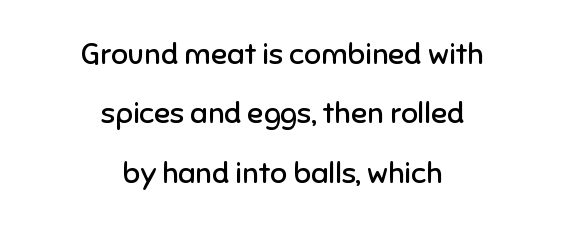
Q: Is the text bold? A: No.
Q: Is the text italic (slanted)? A: No, it is upright.
Q: Is the typeface a serif or a sans-serif typeface? A: Sans-serif.
Q: Is the text underlined? A: No.
Q: How is the paragraph aligned? A: Centered.
Q: Is the spacing between letters normal or unusually wide? A: Normal.
Q: Is the spacing between lines tight, normal or loose? A: Loose.
Q: Width (condensed, normal, or wide)? A: Normal.
Q: Stroke contrast? A: Low.
Q: x-height? A: Medium.
Q: Monospaced? A: No.
